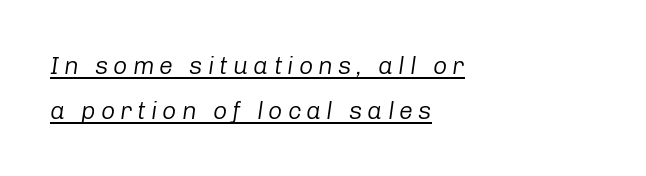
Q: Is the text bold? A: No.
Q: Is the text italic (slanted)? A: Yes, it leans right by about 8 degrees.
Q: Is the text underlined? A: Yes.
Q: How is the paragraph aligned? A: Left-aligned.
Q: Is the spacing between letters normal or unusually wide? A: Unusually wide.
